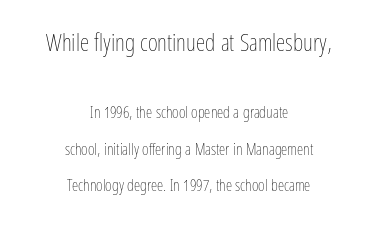
The designer gave the opening block more size than the closing block. Default kerning and tracking; the words read as compact shapes. Does the leading feel generous? Absolutely, it's lavish. Stem width sits at or under what a default text font uses. No word sits above an underline.
